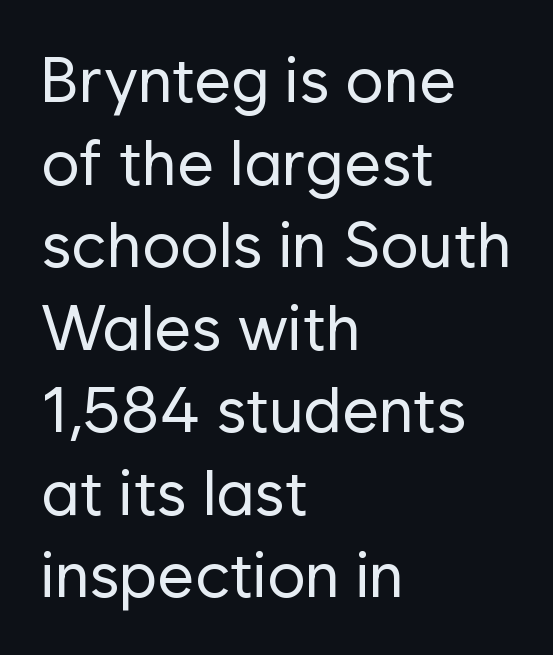
Q: Is the text bold? A: No.
Q: Is the text italic (slanted)? A: No, it is upright.
Q: Is the typeface a serif or a sans-serif typeface? A: Sans-serif.
Q: Is the text underlined? A: No.
Q: How is the paragraph aligned? A: Left-aligned.
Q: Is the spacing between letters normal or unusually wide? A: Normal.
Q: Is the spacing between lines tight, normal or loose? A: Normal.
Q: Width (condensed, normal, or wide)? A: Normal.
Q: Stroke contrast? A: Low.
Q: x-height? A: Medium.
Q: Monospaced? A: No.
